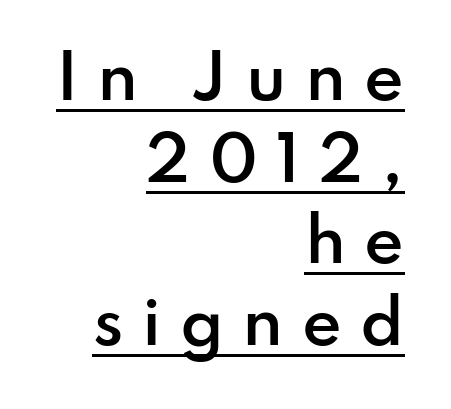
{"serif": "no", "italic": "no", "bold": "semi", "weight": "semibold", "width": "normal", "stroke_contrast": "low", "x_height": "small", "monospaced": "no", "underline": "yes", "align": "right", "line_spacing": "normal", "line_spacing_ratio": 1.34, "letter_spacing": "wide", "letter_spacing_em": 0.3, "glyph_px": 61}
